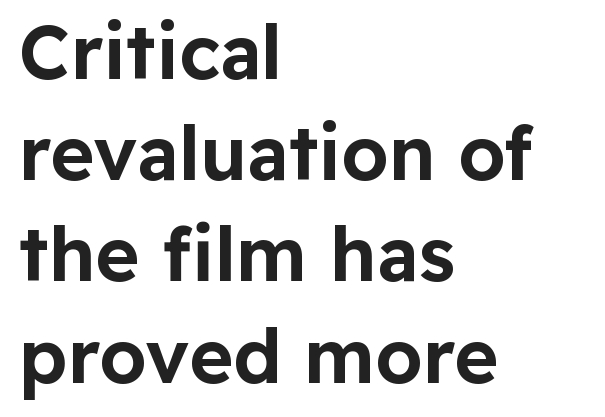
These lines are composed in type without serifs. Nobody drew a line under any word here. This sample has the flowing, uneven cadence of proportional lettering. Honestly, the letter spacing is just normal — you wouldn't notice it. Reading down the column, the eye jumps a familiar distance to each next line.
